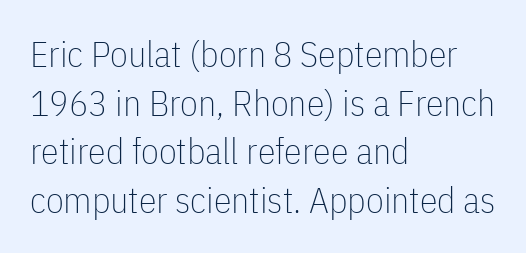
{"serif": "no", "italic": "no", "bold": "no", "weight": "thin", "width": "condensed", "stroke_contrast": "low", "x_height": "medium", "monospaced": "no", "underline": "no", "align": "left", "line_spacing": "normal", "line_spacing_ratio": 1.35, "letter_spacing": "normal", "letter_spacing_em": 0.0, "glyph_px": 36}
